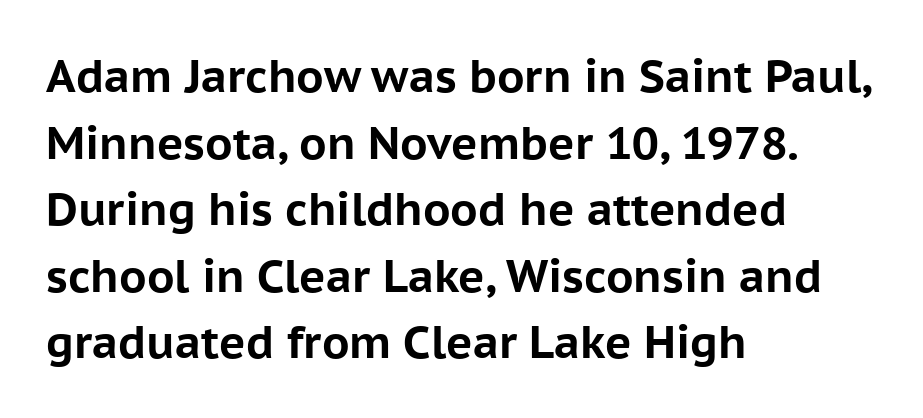
Q: Is the text bold? A: Yes.
Q: Is the text italic (slanted)? A: No, it is upright.
Q: Is the typeface a serif or a sans-serif typeface? A: Sans-serif.
Q: Is the text underlined? A: No.
Q: How is the paragraph aligned? A: Left-aligned.
Q: Is the spacing between letters normal or unusually wide? A: Normal.
Q: Is the spacing between lines tight, normal or loose? A: Normal.
Q: Width (condensed, normal, or wide)? A: Normal.
Q: Stroke contrast? A: Low.
Q: x-height? A: Medium.
Q: Monospaced? A: No.
